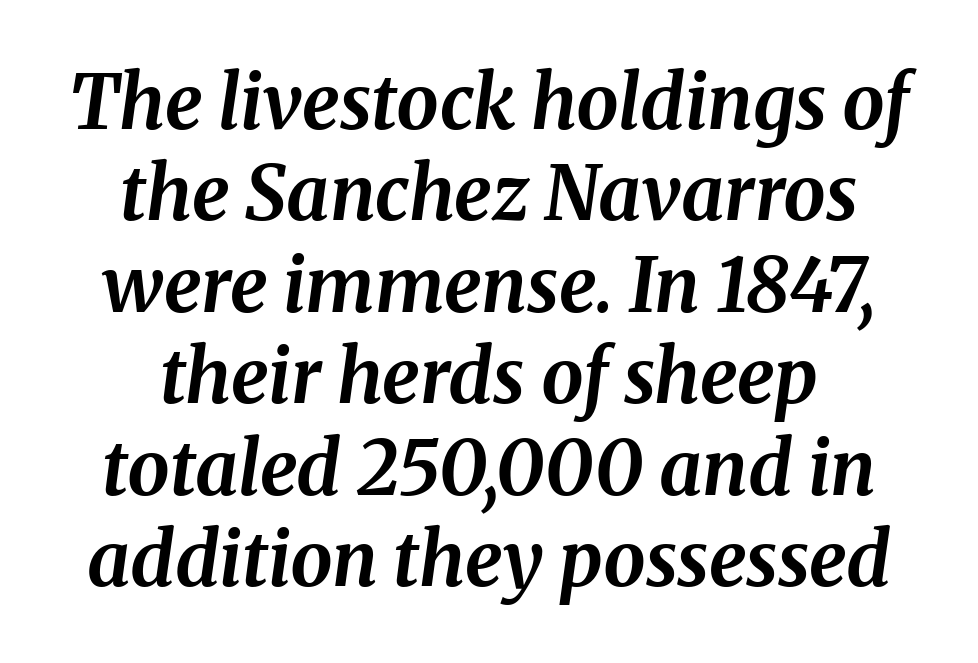
Q: Is the text bold? A: Yes.
Q: Is the text italic (slanted)? A: Yes, it leans right by about 8 degrees.
Q: Is the text underlined? A: No.
Q: How is the paragraph aligned? A: Centered.
Q: Is the spacing between letters normal or unusually wide? A: Normal.
Q: Width (condensed, normal, or wide)? A: Normal.
Q: Stroke contrast? A: Medium.
Q: x-height? A: Medium.
Q: Monospaced? A: No.
